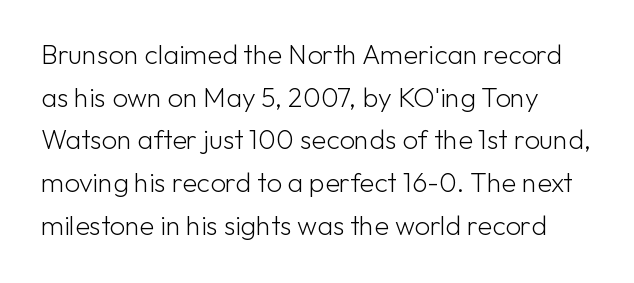
Q: Is the text bold? A: No.
Q: Is the text italic (slanted)? A: No, it is upright.
Q: Is the text underlined? A: No.
Q: Is the spacing between letters normal or unusually wide? A: Normal.
Q: Is the spacing between lines tight, normal or loose? A: Normal.
